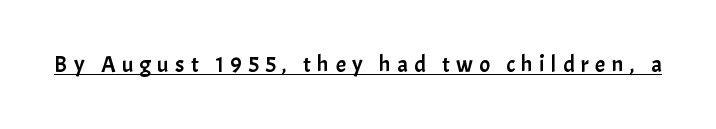
The image shows 23 px text type, upright; set unusually wide letter spacing (+0.27 em), underlined.
